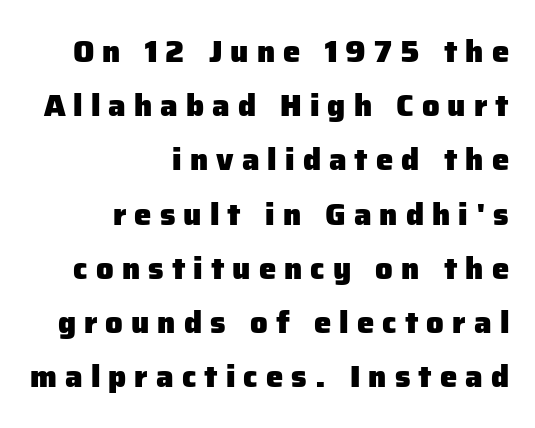
The image shows 31 px heavy sans-serif type, upright; set right-aligned, line spacing 1.75x, unusually wide letter spacing (+0.26 em), not underlined; low stroke contrast and a medium x-height.
